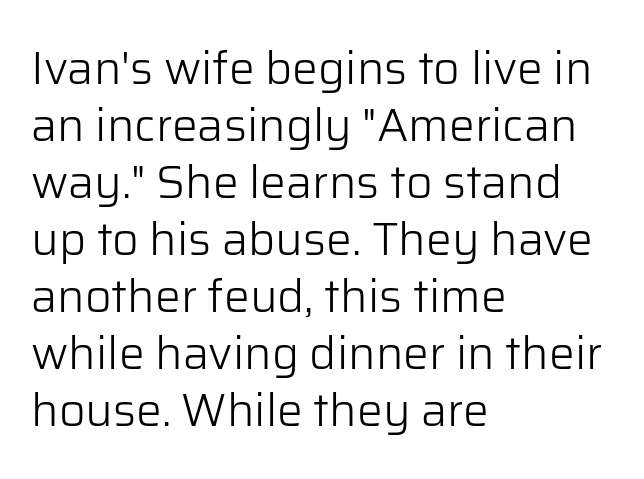
Has an underline been added? It has not. The paragraph has a hard left edge and a soft right edge. Each letter's strokes conclude bluntly, with no projecting serifs. This sample uses an upright cut, with every glyph sitting square on the baseline.
